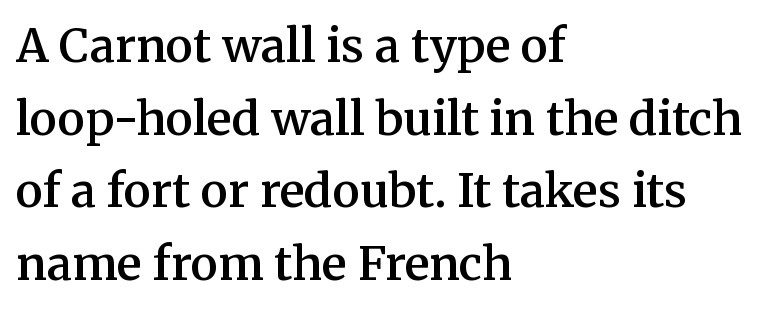
The axis of the letterforms is exactly vertical. This sample has the flowing, uneven cadence of proportional lettering. The typesetting leans somewhat heavy: a semibold. Descender tails drop into unmarked territory. These lines sit exactly where default settings would place them.
